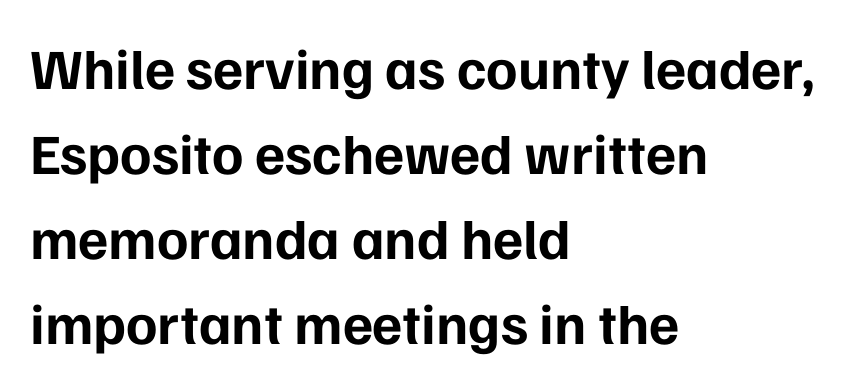
The image shows 57 px bold sans-serif type, upright; set left-aligned, normal line spacing (1.49x), normal letter spacing, not underlined; low stroke contrast and a medium x-height.
